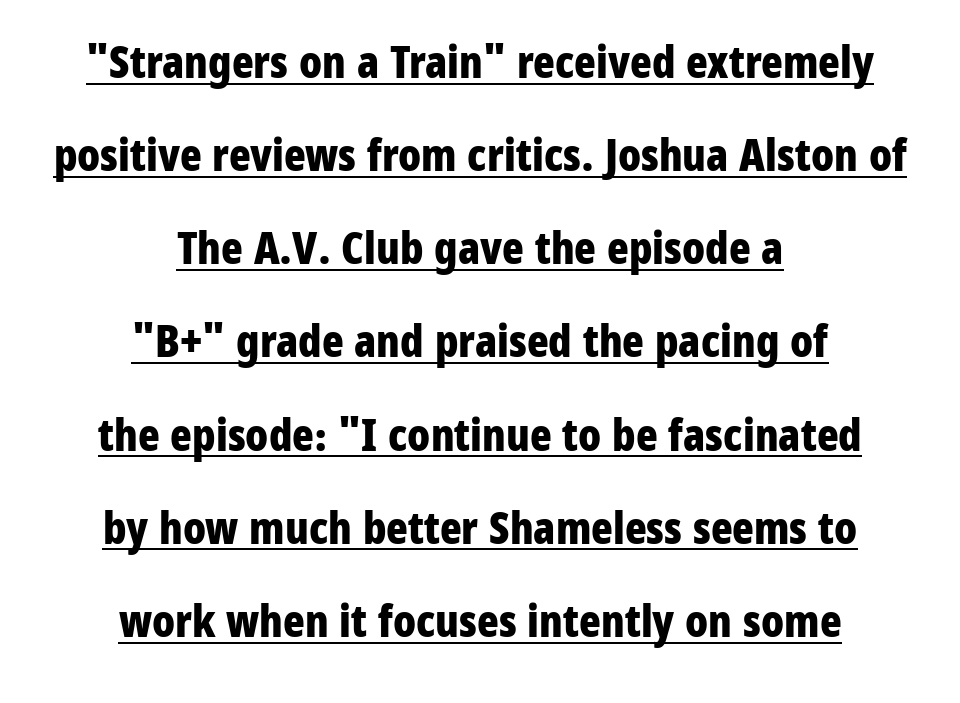
Words appear dense and cohesive because spacing is normal. Horizontal bands of white between lines are thick stripes. Think of a printed novel: that variable character pitch is what you see here. The setting favours the middle, as headings and verse often do. Does a line run under the words? Yes, clearly.
